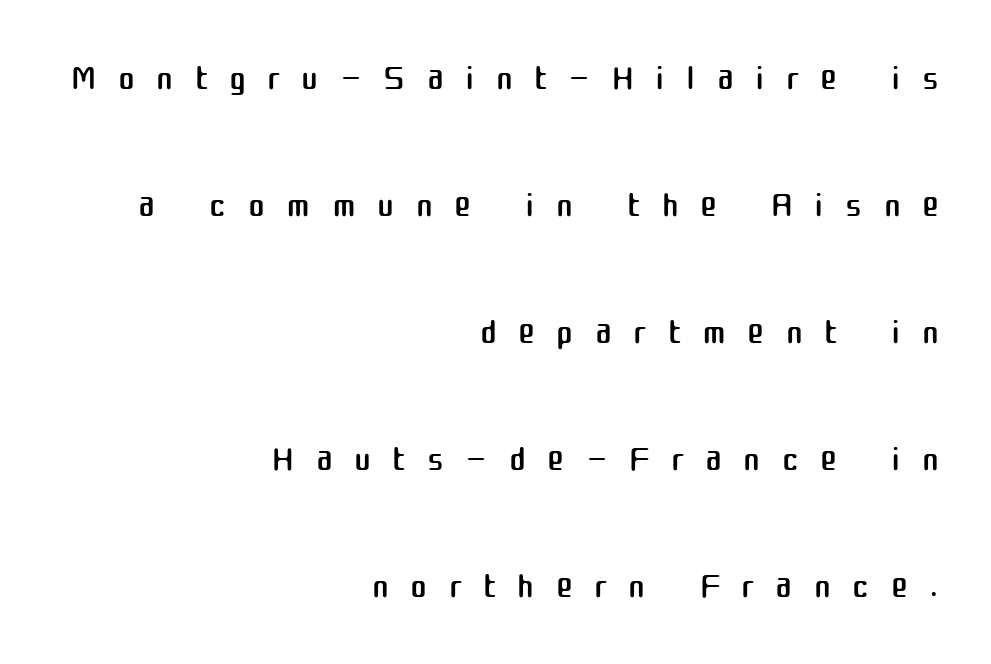
{"serif": "no", "italic": "no", "bold": "no", "weight": "regular", "width": "normal", "stroke_contrast": "medium", "x_height": "medium", "monospaced": "no", "underline": "no", "align": "right", "line_spacing": "loose", "line_spacing_ratio": 2.49, "letter_spacing": "wide", "letter_spacing_em": 0.42, "glyph_px": 51}
